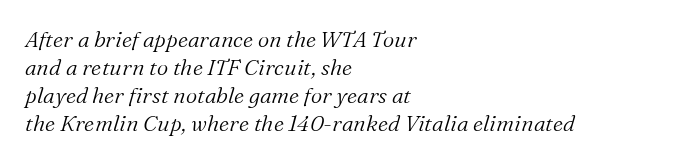
{"italic": "yes", "lean": "right", "slant_degrees": 16, "bold": "no", "underline": "no", "align": "left", "line_spacing": "normal", "line_spacing_ratio": 1.27, "letter_spacing": "normal", "letter_spacing_em": 0.0, "glyph_px": 22}
